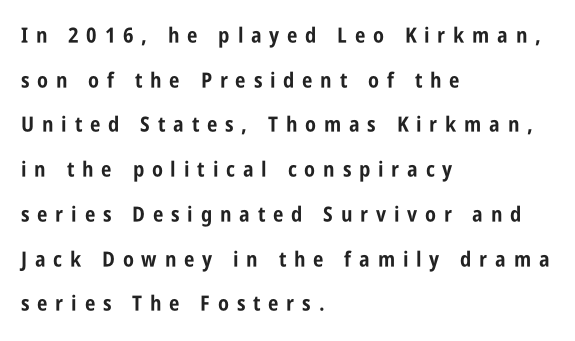
Q: Is the text bold? A: Yes.
Q: Is the text italic (slanted)? A: No, it is upright.
Q: Is the text underlined? A: No.
Q: How is the paragraph aligned? A: Left-aligned.
Q: Is the spacing between letters normal or unusually wide? A: Unusually wide.
Q: Is the spacing between lines tight, normal or loose? A: Loose.
